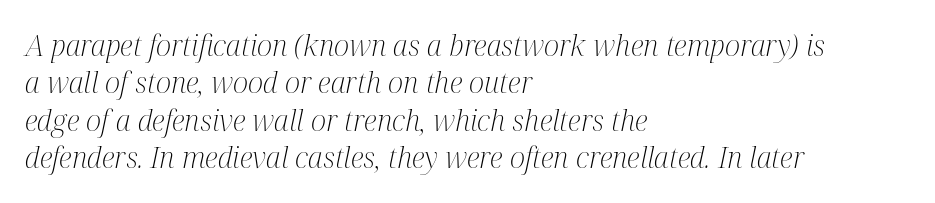
The image shows 29 px light, condensed serif type, italic (leaning right); set left-aligned, normal line spacing (1.29x), normal letter spacing, not underlined; medium stroke contrast and a medium x-height.
